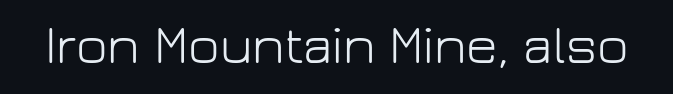
{"serif": "no", "italic": "no", "bold": "no", "weight": "light", "width": "normal", "stroke_contrast": "low", "x_height": "medium", "monospaced": "no", "underline": "no", "letter_spacing": "normal", "letter_spacing_em": 0.0, "glyph_px": 54}
